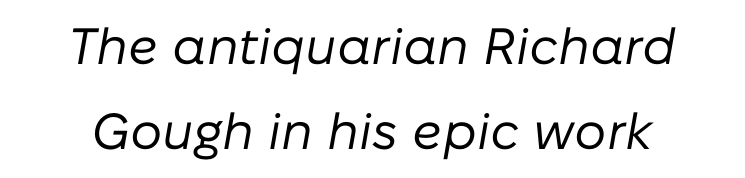
The passage shown leans; its letterforms are oblique. The passage shown is not underscored anywhere. Characters follow at the spacing the type designer built in. The strokes are not fattened; the text isn't bold.
